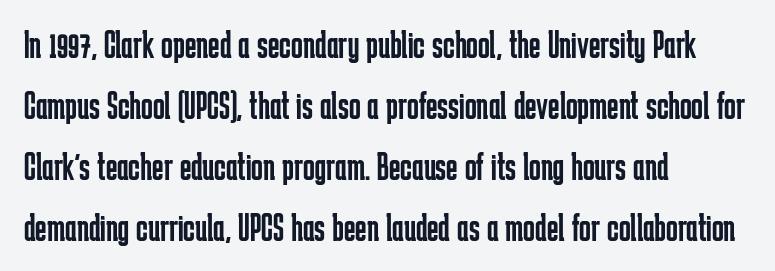
The rendering uses natural spacing where letterforms have individual widths. The compositor pushed each line to the left boundary. The strokes carry an ordinary text weight at most. Decoration check: the copy has no underline. Typographically, this falls in the sans-serif category.
